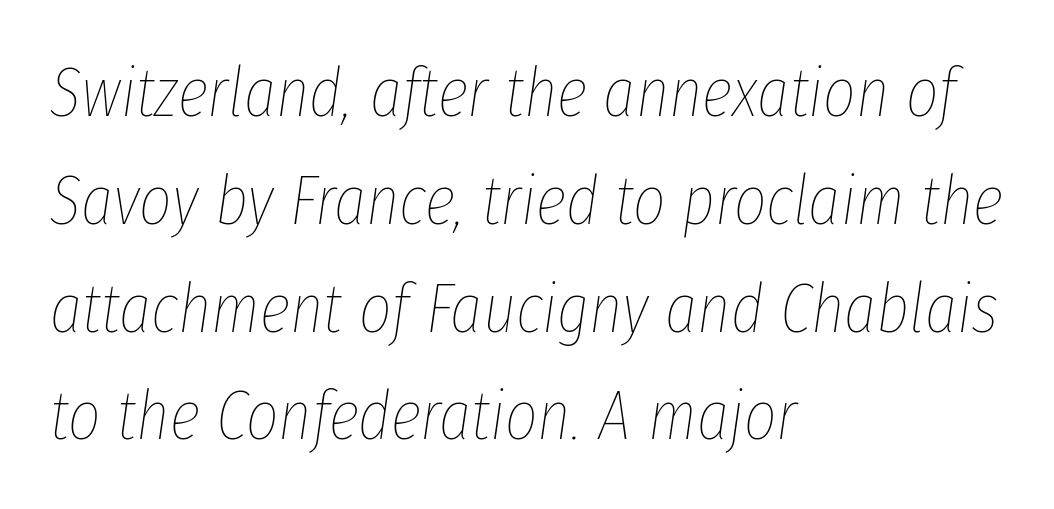
The strip under each line holds only bare page. The letters are slanted; this is an italic face. What's the leading like? Ordinary, nothing unusual. These lines stack with their left ends in a neat column. Heft: none added — not bold. Think of a printed novel: that variable character pitch is what you see here.
